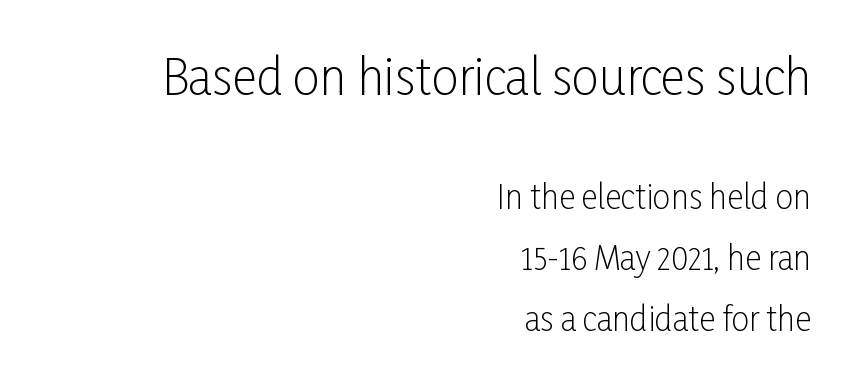
Q: Is the text bold? A: No.
Q: Is the text italic (slanted)? A: No, it is upright.
Q: Is the typeface a serif or a sans-serif typeface? A: Sans-serif.
Q: Is the text underlined? A: No.
Q: How is the paragraph aligned? A: Right-aligned.
Q: Is the spacing between letters normal or unusually wide? A: Normal.
Q: Is the spacing between lines tight, normal or loose? A: Loose.
Q: Which block of text is set in a larger size, the first (top) or the second (bottom)? A: The first (top) one.
Q: Width (condensed, normal, or wide)? A: Condensed.
Q: Stroke contrast? A: Low.
Q: x-height? A: Medium.
Q: Monospaced? A: No.
